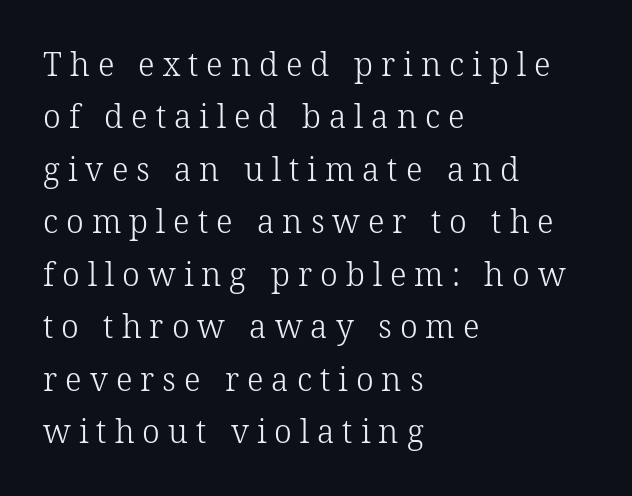
{"serif": "yes", "italic": "no", "bold": "no", "weight": "light", "width": "normal", "stroke_contrast": "low", "x_height": "medium", "monospaced": "no", "underline": "no", "align": "left", "line_spacing": "normal", "line_spacing_ratio": 1.64, "letter_spacing": "wide", "letter_spacing_em": 0.25, "glyph_px": 32}
